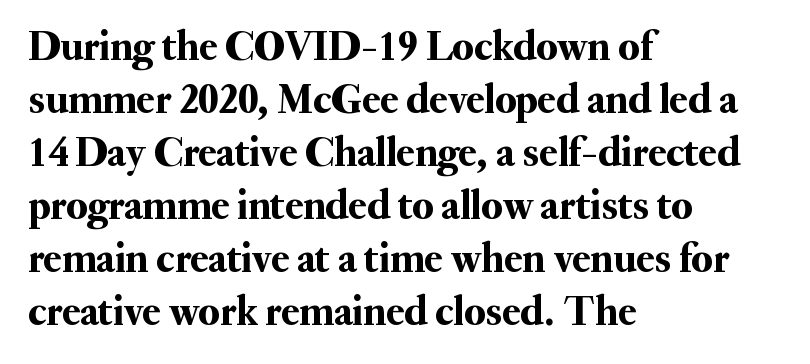
Q: Is the text italic (slanted)? A: No, it is upright.
Q: Is the typeface a serif or a sans-serif typeface? A: Serif.
Q: Is the text underlined? A: No.
Q: How is the paragraph aligned? A: Left-aligned.
Q: Is the spacing between letters normal or unusually wide? A: Normal.
Q: Is the spacing between lines tight, normal or loose? A: Normal.
Q: Width (condensed, normal, or wide)? A: Normal.
Q: Stroke contrast? A: Medium.
Q: x-height? A: Small.
Q: Monospaced? A: No.
